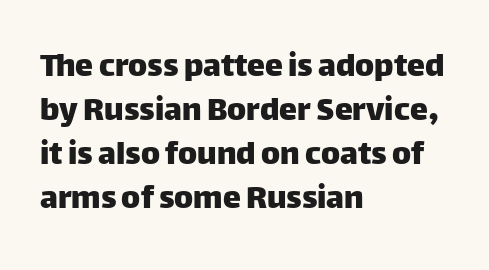
Check where the strokes stop: nothing finishes them off — pure sans. The zone under the glyphs is completely vacant. Each word holds together tightly as a unit, with standard inter-letter gaps. Think of a printed novel: that variable character pitch is what you see here.
